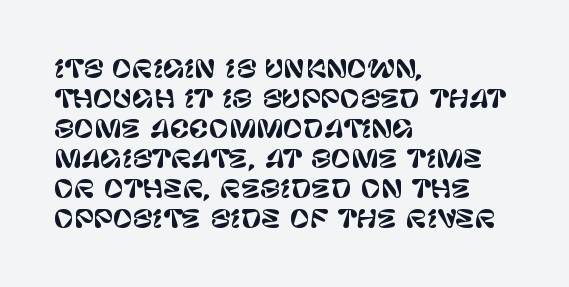
{"underline": "no", "align": "left", "line_spacing": "normal", "line_spacing_ratio": 1.25, "letter_spacing": "normal", "letter_spacing_em": 0.0, "glyph_px": 24}
